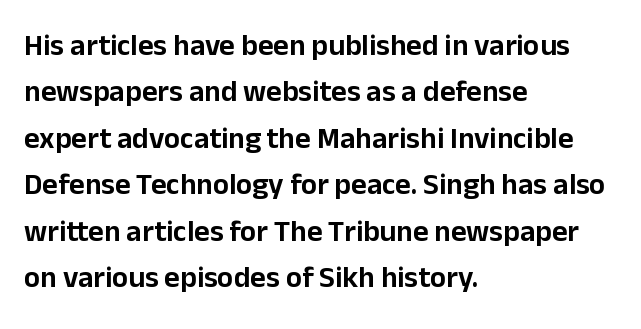
The image shows 30 px sans-serif type, upright; set left-aligned, normal line spacing (1.55x), normal letter spacing, not underlined; low stroke contrast and a medium x-height.
